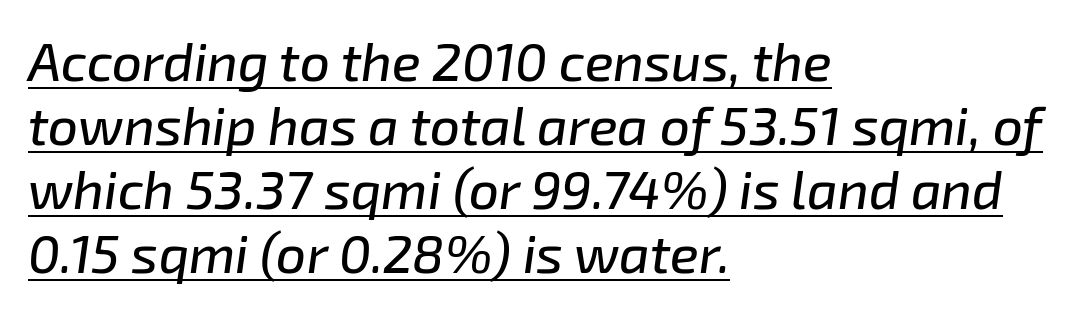
The sample's only ornament is a line tracing under the words. It's the slanting kind of type. Think of a printed novel: that variable character pitch is what you see here. The passage shown has conventional tracking throughout. Reading down the block, your eye returns to a fixed left position each line.
